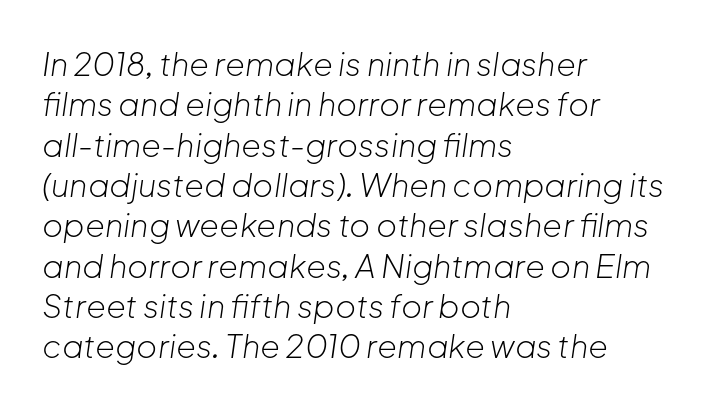
{"italic": "yes", "lean": "right", "slant_degrees": 8, "bold": "no", "weight": "light", "width": "normal", "stroke_contrast": "low", "x_height": "medium", "monospaced": "no", "underline": "no", "align": "left", "line_spacing": "normal", "line_spacing_ratio": 1.26, "letter_spacing": "normal", "letter_spacing_em": 0.0, "glyph_px": 32}
